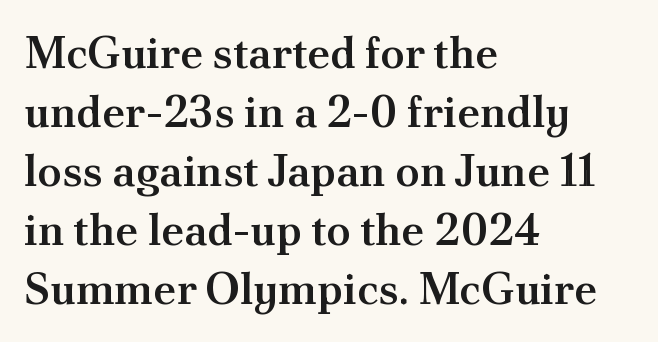
{"serif": "yes", "italic": "no", "bold": "semi", "weight": "semibold", "width": "normal", "stroke_contrast": "medium", "x_height": "small", "monospaced": "no", "underline": "no", "align": "left", "line_spacing": "normal", "line_spacing_ratio": 1.34, "letter_spacing": "normal", "letter_spacing_em": 0.0, "glyph_px": 44}
